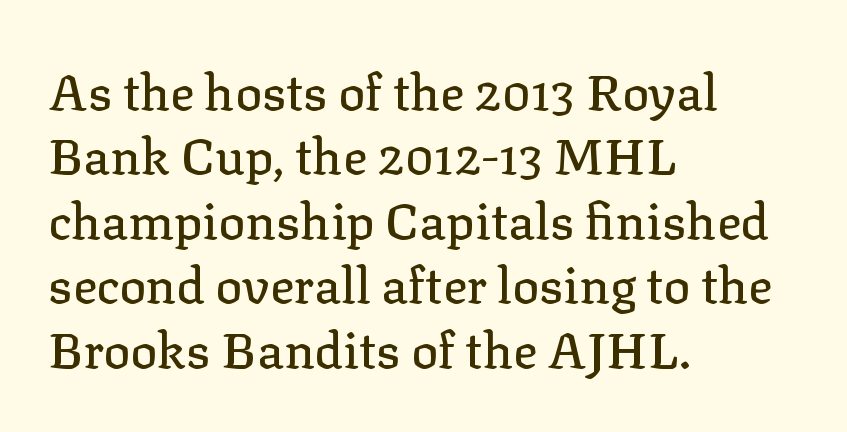
{"serif": "yes", "italic": "no", "width": "normal", "stroke_contrast": "low", "x_height": "medium", "monospaced": "no", "underline": "no", "align": "left", "line_spacing": "normal", "line_spacing_ratio": 1.29, "letter_spacing": "normal", "letter_spacing_em": 0.0, "glyph_px": 50}
